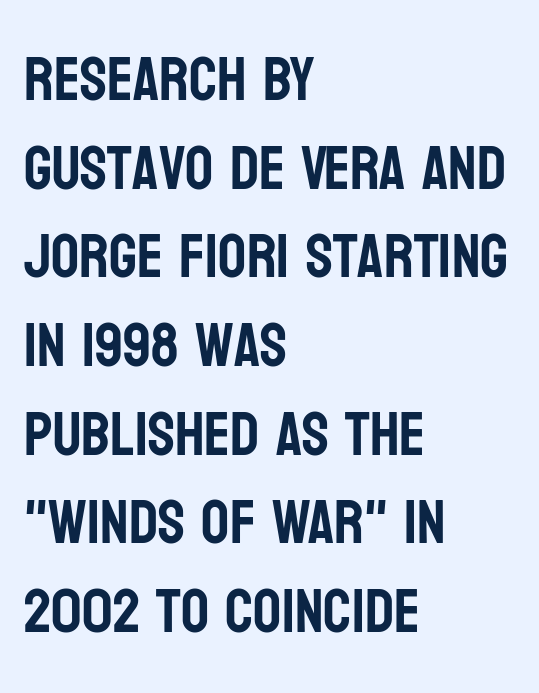
The image shows 62 px condensed sans-serif type, upright; set left-aligned, normal line spacing (1.43x), normal letter spacing, not underlined; low stroke contrast and a large x-height.
